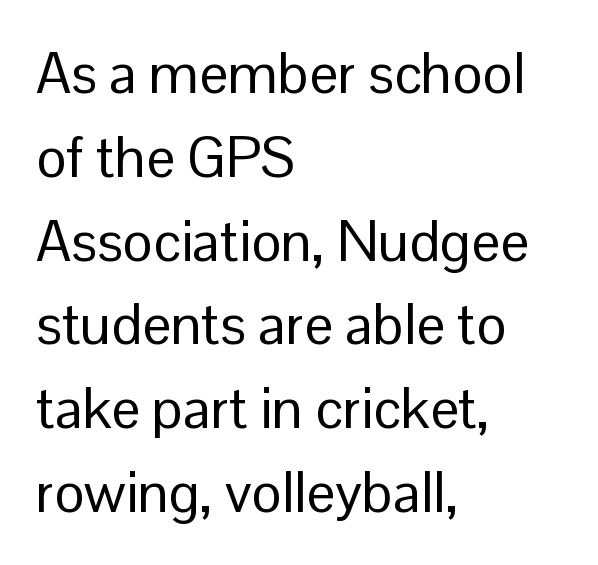
No word sits above an underline. The designer went with a sans here, leaving each stem footless. A typesetter would call this proportional, since set widths differ per character. The rendering keeps characters at their native spacing.
